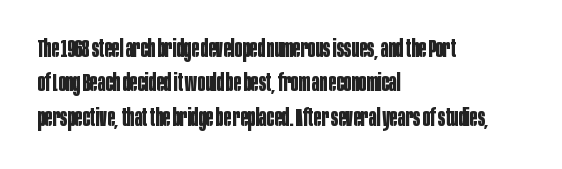
Q: Is the text bold? A: Yes.
Q: Is the text italic (slanted)? A: No, it is upright.
Q: Is the text underlined? A: No.
Q: How is the paragraph aligned? A: Left-aligned.
Q: Is the spacing between letters normal or unusually wide? A: Normal.
Q: Is the spacing between lines tight, normal or loose? A: Normal.
